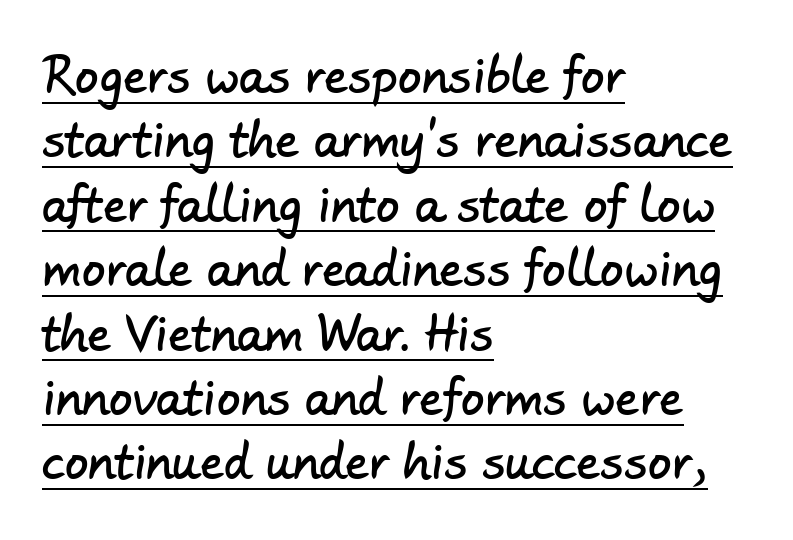
These lines are composed in type without serifs. Summary of vertical rhythm: regular, with standard interline spacing. Leftover space on each line is placed entirely after the last word. The face used here is rendered with its standard letterfit. Here the designer chose a conventional face with non-uniform glyph widths. The typesetter has applied underlining to the passage shown.
